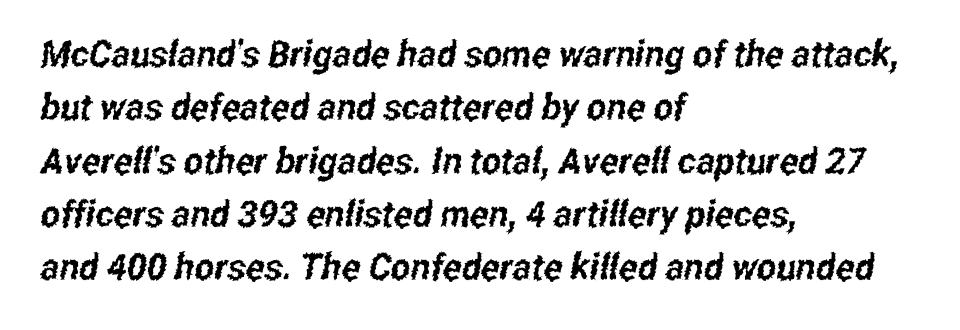
{"serif": "no", "width": "condensed", "stroke_contrast": "low", "x_height": "medium", "monospaced": "no", "underline": "no", "align": "left", "line_spacing": "normal", "line_spacing_ratio": 1.44, "letter_spacing": "normal", "letter_spacing_em": 0.0, "glyph_px": 37}
